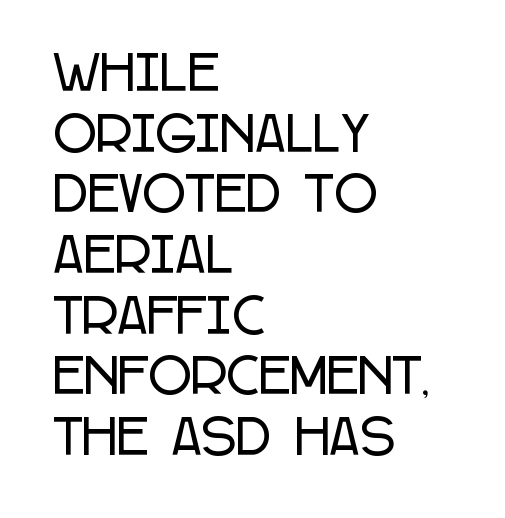
{"serif": "no", "italic": "no", "width": "condensed", "stroke_contrast": "low", "x_height": "large", "monospaced": "no", "underline": "no", "align": "left", "line_spacing": "normal", "line_spacing_ratio": 1.29, "letter_spacing": "normal", "letter_spacing_em": 0.0, "glyph_px": 47}
